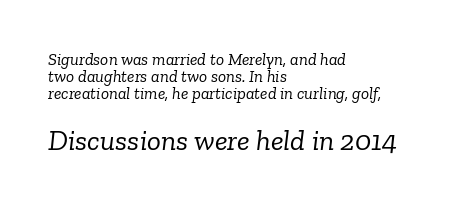
Is there much room between lines? No — they nearly touch. Words appear dense and cohesive because spacing is normal. Look at the glyph heights: the lower group is clearly the bigger setting. Reading down the block, your eye returns to a fixed left position each line.
